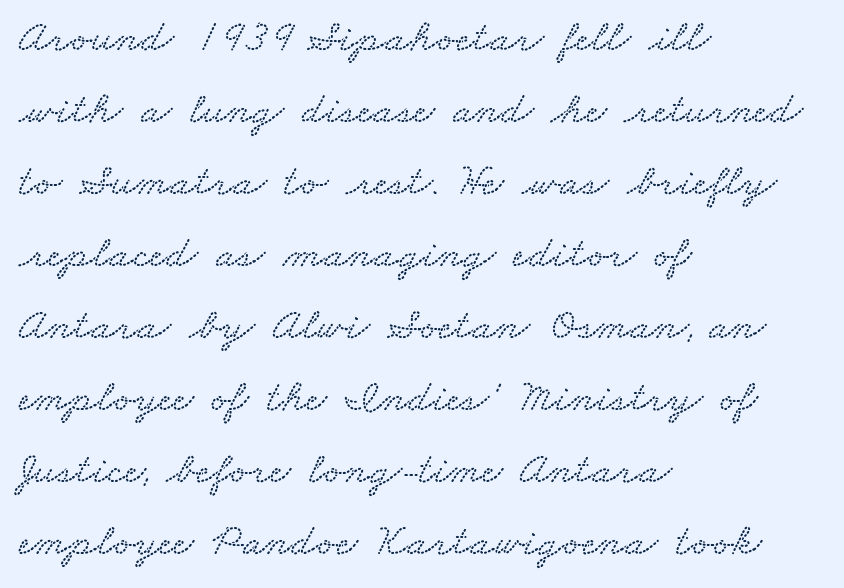
The paragraph has a hard left edge and a soft right edge. Nobody drew a line under any word here. Interline gaps are of average width in this sample. This sample uses plain, unmodified letter spacing. Character widths vary here, with narrow letters taking less room than wide ones.
